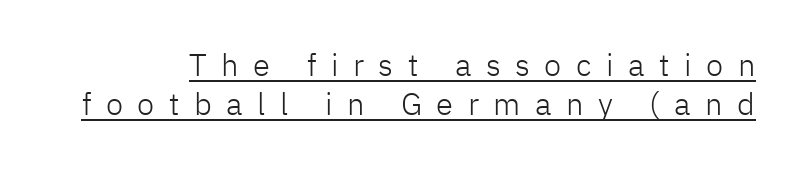
I'd call this a sans setting — the letters go barefoot. The sample's only ornament is a line tracing under the words. Rows of type keep a routine distance in the vertical direction. Characters remain perfectly vertical along every line. Note the varied advance widths — an 'i' is clearly narrower than an 'm'. Does extra space separate the letters? Yes, quite a lot of it.
